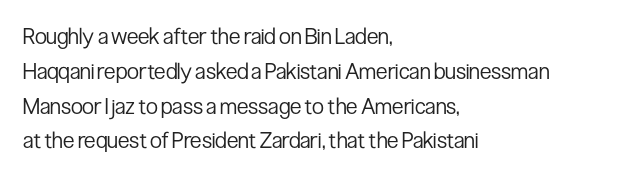
{"italic": "no", "bold": "no", "underline": "no", "align": "left", "line_spacing": "normal", "line_spacing_ratio": 1.58, "letter_spacing": "normal", "letter_spacing_em": 0.0, "glyph_px": 22}
